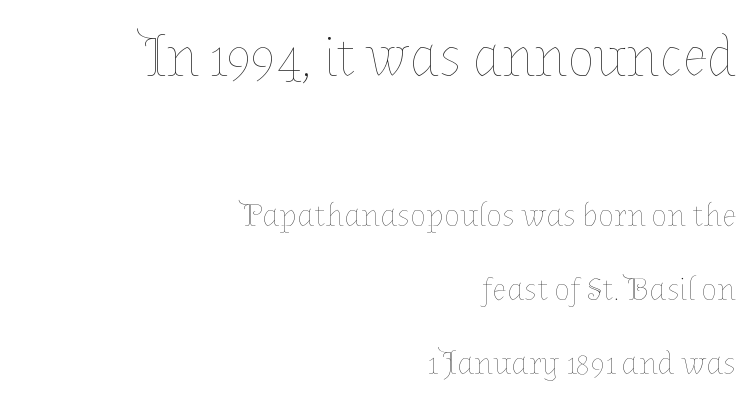
Varying glyph widths throughout — classic text-font behaviour. The paragraph has a hard right edge and a soft left edge. The vertical gap from one line to the next is large. The letters in the upper block stand taller than those in the block below.
